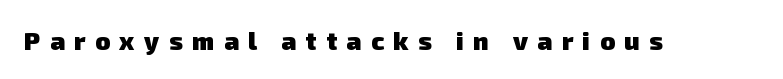
Q: Is the text bold? A: Yes.
Q: Is the text underlined? A: No.
Q: Is the spacing between letters normal or unusually wide? A: Unusually wide.
